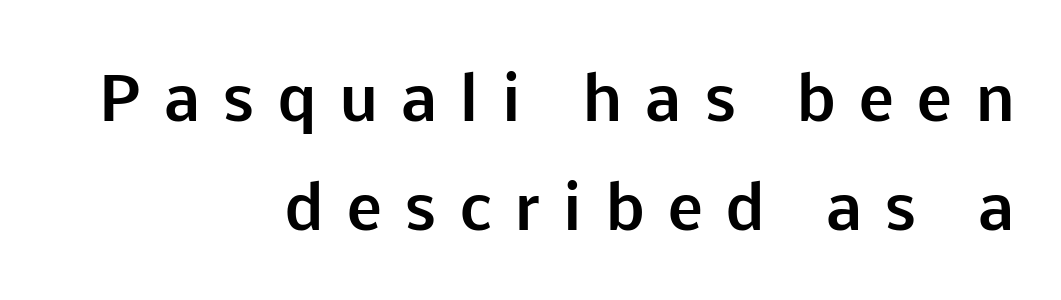
The image shows 59 px bold sans-serif type, upright; set right-aligned, line spacing 1.84x, unusually wide letter spacing (+0.4 em), not underlined; low stroke contrast and a medium x-height.
